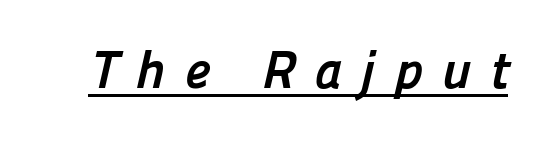
{"serif": "no", "bold": "yes", "weight": "semibold", "width": "normal", "stroke_contrast": "low", "x_height": "medium", "monospaced": "no", "underline": "yes", "letter_spacing": "wide", "letter_spacing_em": 0.36, "glyph_px": 53}
